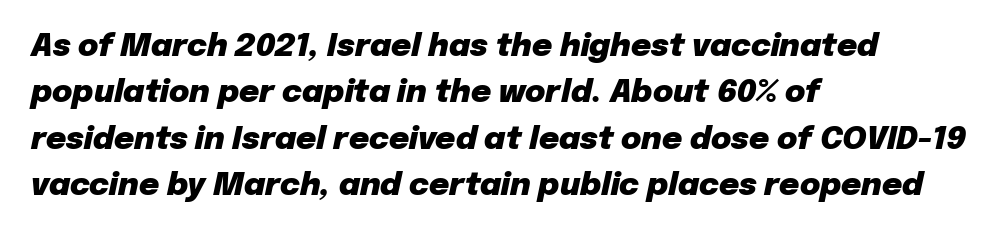
Q: Is the text bold? A: Yes.
Q: Is the text italic (slanted)? A: Yes, it leans right by about 12 degrees.
Q: Is the text underlined? A: No.
Q: How is the paragraph aligned? A: Left-aligned.
Q: Is the spacing between letters normal or unusually wide? A: Normal.
Q: Is the spacing between lines tight, normal or loose? A: Normal.
Q: Width (condensed, normal, or wide)? A: Normal.
Q: Stroke contrast? A: Low.
Q: x-height? A: Medium.
Q: Monospaced? A: No.
